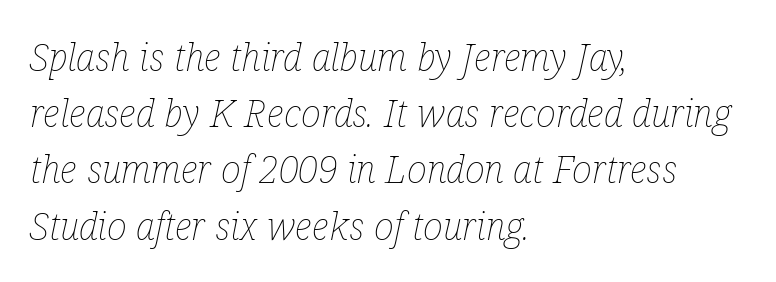
Q: Is the text bold? A: No.
Q: Is the text italic (slanted)? A: Yes, it leans right by about 12 degrees.
Q: Is the text underlined? A: No.
Q: How is the paragraph aligned? A: Left-aligned.
Q: Is the spacing between letters normal or unusually wide? A: Normal.
Q: Is the spacing between lines tight, normal or loose? A: Normal.
Q: Width (condensed, normal, or wide)? A: Condensed.
Q: Stroke contrast? A: Low.
Q: x-height? A: Medium.
Q: Monospaced? A: No.
